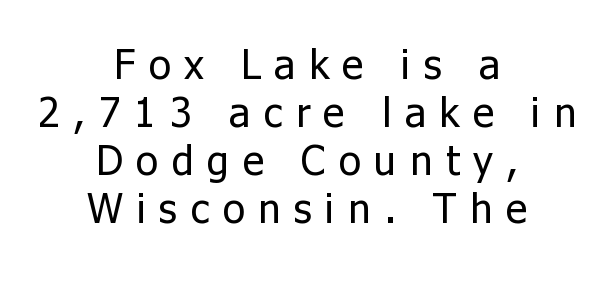
Q: Is the text bold? A: No.
Q: Is the text italic (slanted)? A: No, it is upright.
Q: Is the typeface a serif or a sans-serif typeface? A: Sans-serif.
Q: Is the text underlined? A: No.
Q: How is the paragraph aligned? A: Centered.
Q: Is the spacing between letters normal or unusually wide? A: Unusually wide.
Q: Width (condensed, normal, or wide)? A: Normal.
Q: Stroke contrast? A: Low.
Q: x-height? A: Medium.
Q: Monospaced? A: No.
